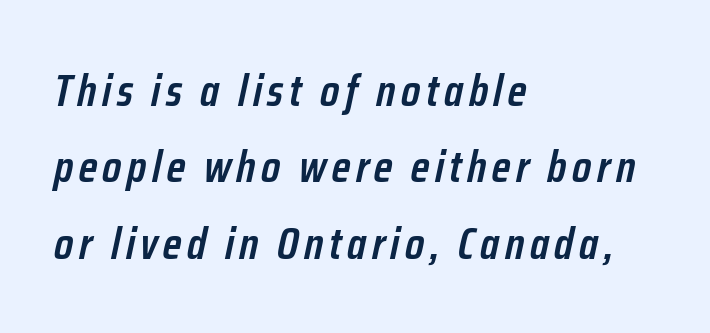
Q: Is the text bold? A: Semi-bold.
Q: Is the text italic (slanted)? A: Yes, it leans right by about 12 degrees.
Q: Is the text underlined? A: No.
Q: How is the paragraph aligned? A: Left-aligned.
Q: Is the spacing between lines tight, normal or loose? A: Normal.
Q: Width (condensed, normal, or wide)? A: Condensed.
Q: Stroke contrast? A: Low.
Q: x-height? A: Medium.
Q: Monospaced? A: No.
